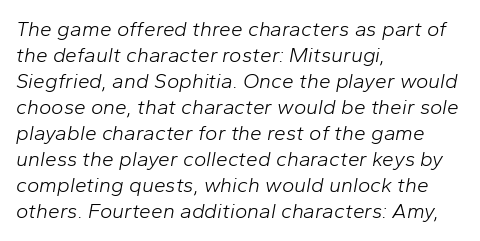
Q: Is the text bold? A: No.
Q: Is the text italic (slanted)? A: Yes, it leans right by about 10 degrees.
Q: Is the text underlined? A: No.
Q: How is the paragraph aligned? A: Left-aligned.
Q: Is the spacing between letters normal or unusually wide? A: Normal.
